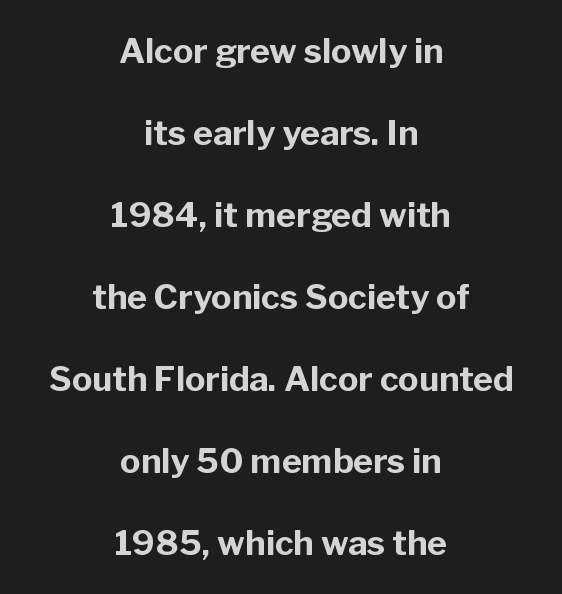
{"serif": "no", "italic": "no", "bold": "yes", "weight": "bold", "width": "normal", "stroke_contrast": "low", "x_height": "medium", "monospaced": "no", "underline": "no", "align": "center", "line_spacing": "loose", "line_spacing_ratio": 2.41, "letter_spacing": "normal", "letter_spacing_em": 0.0, "glyph_px": 34}
